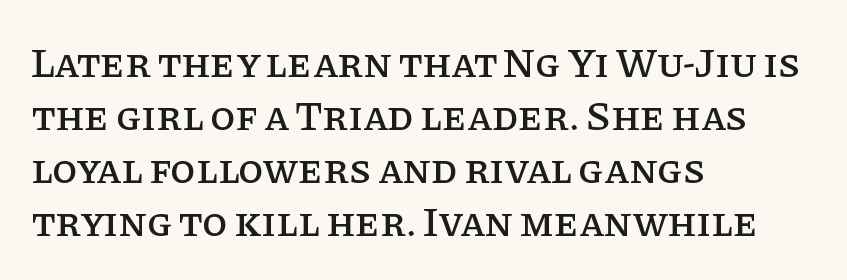
{"serif": "yes", "italic": "no", "width": "normal", "stroke_contrast": "low", "x_height": "large", "monospaced": "no", "underline": "no", "align": "left", "line_spacing": "normal", "line_spacing_ratio": 1.29, "letter_spacing": "normal", "letter_spacing_em": 0.0, "glyph_px": 41}
